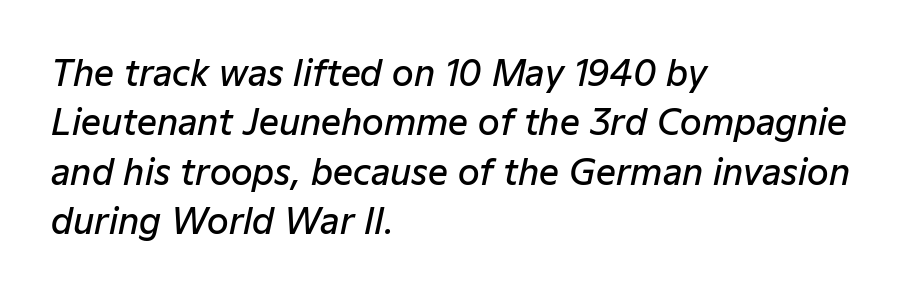
{"italic": "yes", "lean": "right", "slant_degrees": 12, "bold": "semi", "weight": "semibold", "width": "normal", "stroke_contrast": "low", "x_height": "medium", "monospaced": "no", "underline": "no", "align": "left", "line_spacing": "normal", "line_spacing_ratio": 1.41, "letter_spacing": "normal", "letter_spacing_em": 0.0, "glyph_px": 35}
